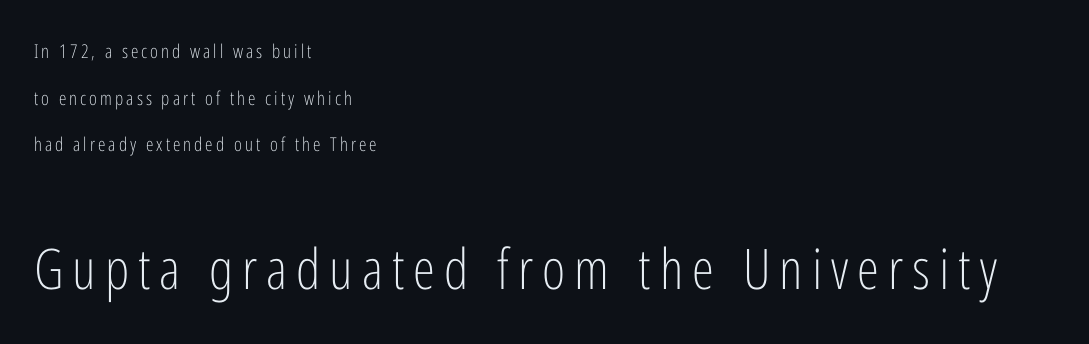
{"serif": "no", "italic": "no", "bold": "no", "weight": "light", "width": "condensed", "stroke_contrast": "low", "x_height": "medium", "monospaced": "no", "underline": "no", "align": "left", "line_spacing": "loose", "line_spacing_ratio": 2.46, "larger_block": "second", "size_ratio": 2.95, "glyph_px": 56}
